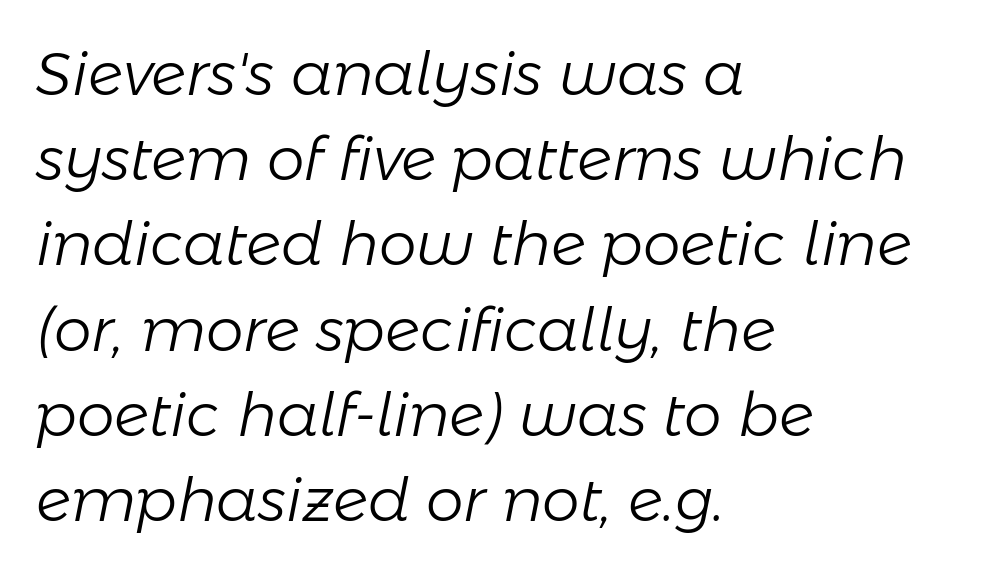
The image shows 60 px light type, italic (leaning right); set left-aligned, normal line spacing (1.42x), normal letter spacing, not underlined; low stroke contrast and a medium x-height.
